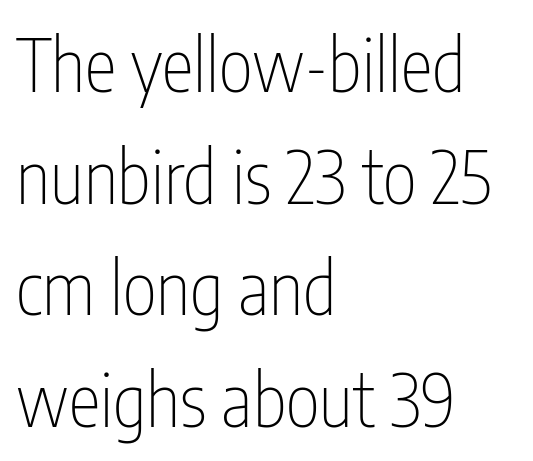
{"serif": "no", "italic": "no", "bold": "no", "weight": "thin", "width": "condensed", "stroke_contrast": "low", "x_height": "medium", "monospaced": "no", "underline": "no", "align": "left", "line_spacing": "normal", "line_spacing_ratio": 1.53, "letter_spacing": "normal", "letter_spacing_em": 0.0, "glyph_px": 73}
